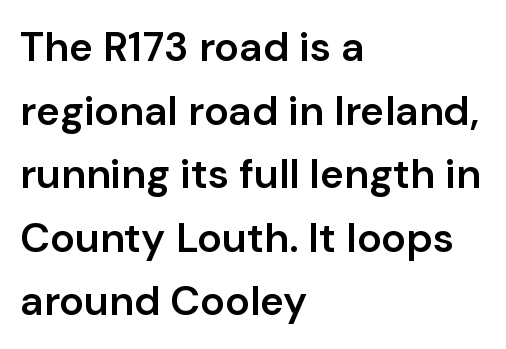
If you measured baseline to baseline, you'd find a middling distance. Anything drawn beneath the words? Only blank space. This is moderately heavy type, rendered in semibold. Spacing verdict: proportional, widths tailored to each character.
